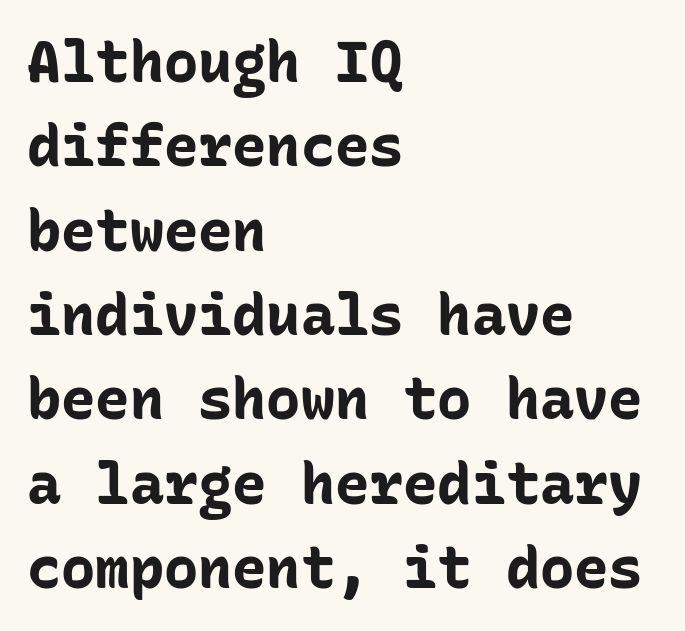
Q: Is the text bold? A: Yes.
Q: Is the text italic (slanted)? A: No, it is upright.
Q: Is the typeface a serif or a sans-serif typeface? A: Sans-serif.
Q: Is the text underlined? A: No.
Q: How is the paragraph aligned? A: Left-aligned.
Q: Is the spacing between letters normal or unusually wide? A: Normal.
Q: Is the spacing between lines tight, normal or loose? A: Normal.
Q: Width (condensed, normal, or wide)? A: Normal.
Q: Stroke contrast? A: Low.
Q: x-height? A: Medium.
Q: Monospaced? A: Yes.
